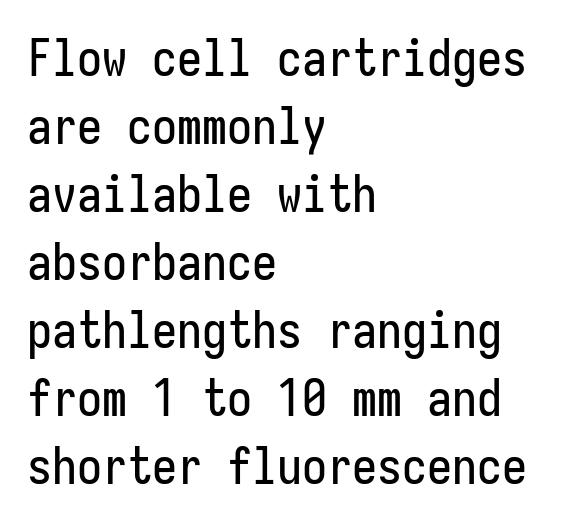
The image shows 50 px condensed sans-serif type, upright, monospaced; set left-aligned, normal line spacing (1.36x), normal letter spacing, not underlined; low stroke contrast and a medium x-height.
